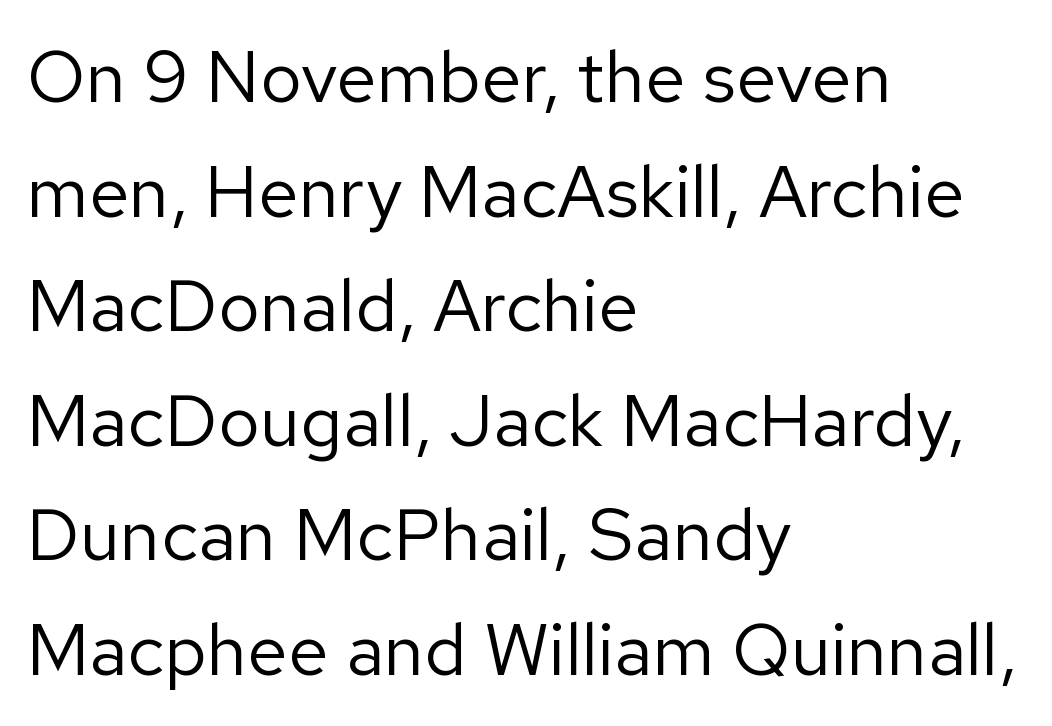
The image shows 73 px regular-weight sans-serif type, upright; set left-aligned, normal line spacing (1.57x), normal letter spacing, not underlined; low stroke contrast and a medium x-height.
